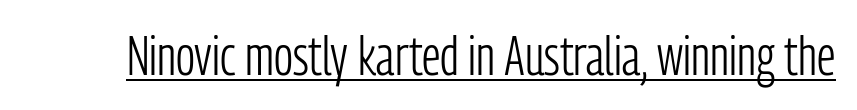
The rendering uses natural spacing where letterforms have individual widths. If you drew a line through each stem, it would be perfectly vertical. This is sans-serif lettering, the kind often seen on screens and signage. Vertical stems look standard width or narrower in stroke. You could call the tracking neutral — neither tight nor loose. Each line of the rendering has a horizontal stroke beneath the glyphs.
